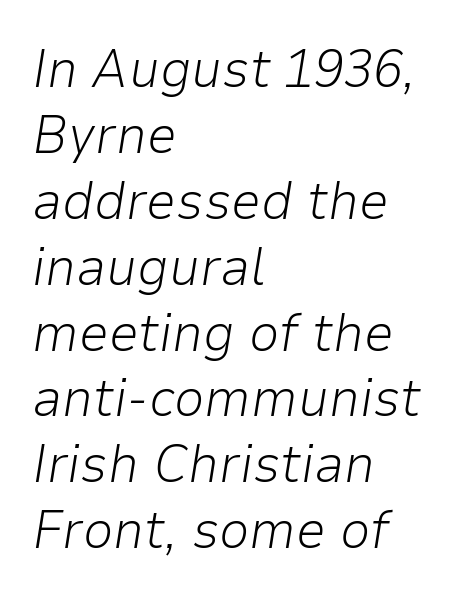
Q: Is the text bold? A: No.
Q: Is the text italic (slanted)? A: Yes, it leans right by about 9 degrees.
Q: Is the text underlined? A: No.
Q: How is the paragraph aligned? A: Left-aligned.
Q: Is the spacing between letters normal or unusually wide? A: Normal.
Q: Width (condensed, normal, or wide)? A: Normal.
Q: Stroke contrast? A: Low.
Q: x-height? A: Medium.
Q: Monospaced? A: No.
